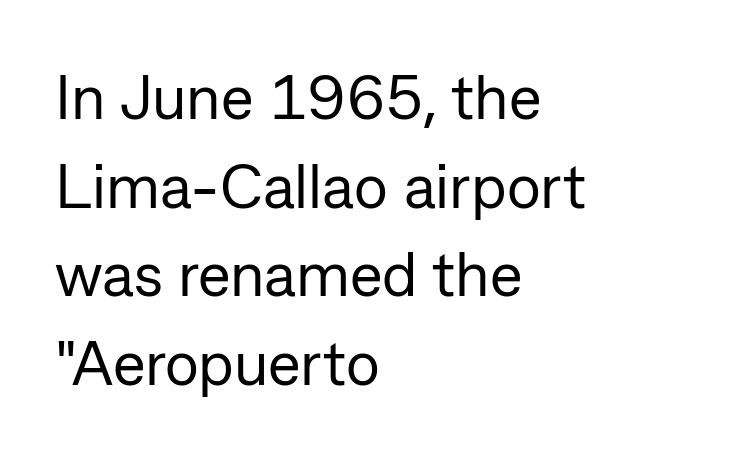
Q: Is the text bold? A: No.
Q: Is the text italic (slanted)? A: No, it is upright.
Q: Is the typeface a serif or a sans-serif typeface? A: Sans-serif.
Q: Is the text underlined? A: No.
Q: How is the paragraph aligned? A: Left-aligned.
Q: Is the spacing between letters normal or unusually wide? A: Normal.
Q: Is the spacing between lines tight, normal or loose? A: Normal.
Q: Width (condensed, normal, or wide)? A: Normal.
Q: Stroke contrast? A: Low.
Q: x-height? A: Medium.
Q: Monospaced? A: No.
